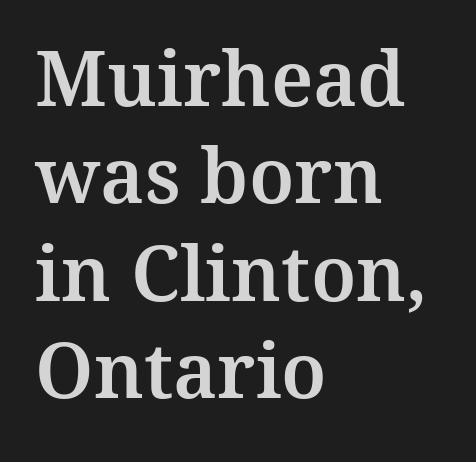
{"serif": "yes", "italic": "no", "width": "normal", "stroke_contrast": "medium", "x_height": "medium", "monospaced": "no", "underline": "no", "align": "left", "line_spacing": "normal", "line_spacing_ratio": 1.28, "letter_spacing": "normal", "letter_spacing_em": 0.0, "glyph_px": 76}
